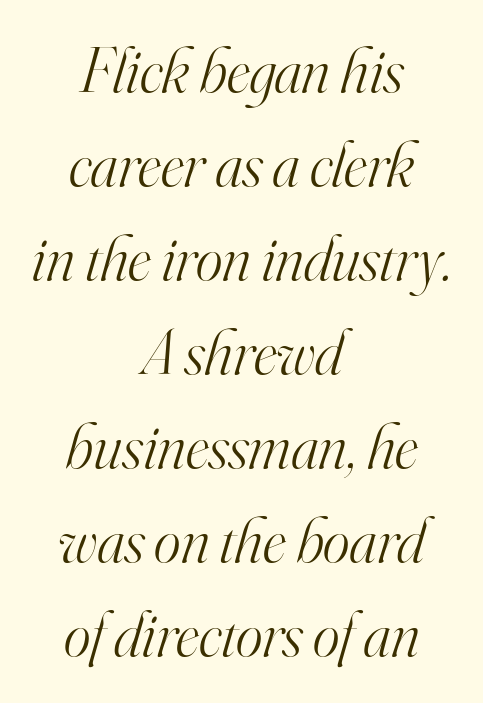
{"serif": "yes", "italic": "yes", "lean": "right", "slant_degrees": 16, "bold": "no", "weight": "light", "width": "normal", "stroke_contrast": "high", "x_height": "small", "monospaced": "no", "underline": "no", "align": "center", "line_spacing": "normal", "line_spacing_ratio": 1.47, "letter_spacing": "normal", "letter_spacing_em": 0.0, "glyph_px": 64}
